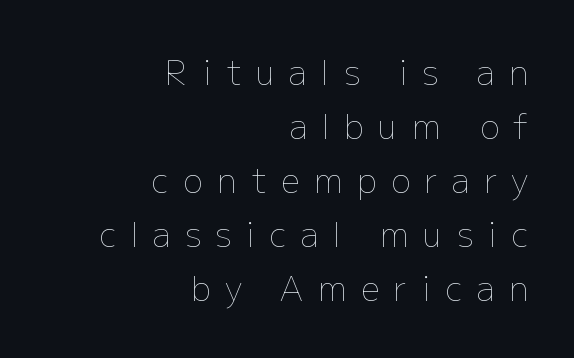
This is the regular roman posture of the typeface. The typeface has the unassuming heft of standard copy or less. Someone cranked the tracking dial way up on this one. The ragged edge is on the left, which tells us the setting is flush right. Evenly set lines give the paragraph a standard silhouette.
